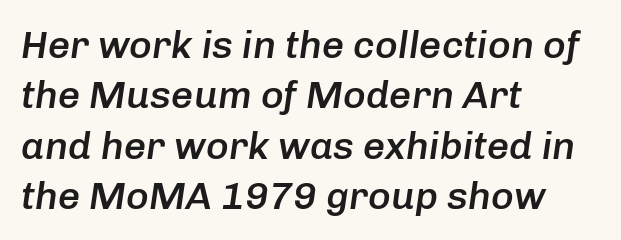
{"italic": "yes", "lean": "right", "slant_degrees": 8, "bold": "semi", "weight": "semibold", "width": "normal", "stroke_contrast": "low", "x_height": "medium", "monospaced": "no", "underline": "no", "align": "left", "line_spacing": "normal", "line_spacing_ratio": 1.29, "letter_spacing": "normal", "letter_spacing_em": 0.0, "glyph_px": 39}
